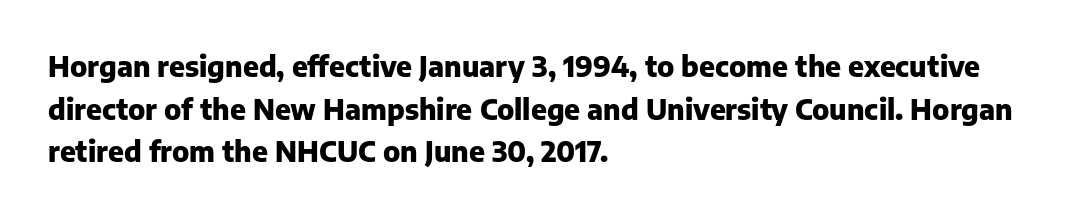
Q: Is the text bold? A: Yes.
Q: Is the text italic (slanted)? A: No, it is upright.
Q: Is the typeface a serif or a sans-serif typeface? A: Sans-serif.
Q: Is the text underlined? A: No.
Q: How is the paragraph aligned? A: Left-aligned.
Q: Is the spacing between letters normal or unusually wide? A: Normal.
Q: Is the spacing between lines tight, normal or loose? A: Normal.
Q: Width (condensed, normal, or wide)? A: Normal.
Q: Stroke contrast? A: Low.
Q: x-height? A: Medium.
Q: Monospaced? A: No.
